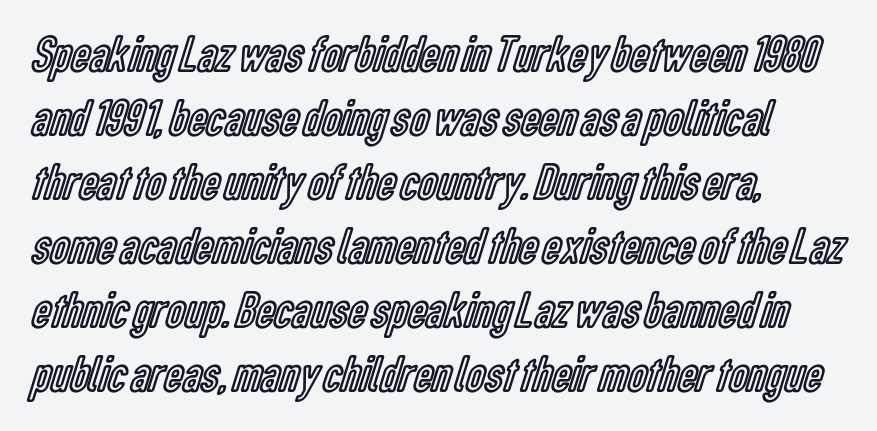
Q: Is the text italic (slanted)? A: Yes.
Q: Is the text underlined? A: No.
Q: How is the paragraph aligned? A: Left-aligned.
Q: Is the spacing between letters normal or unusually wide? A: Normal.
Q: Width (condensed, normal, or wide)? A: Condensed.
Q: x-height? A: Medium.
Q: Monospaced? A: No.
